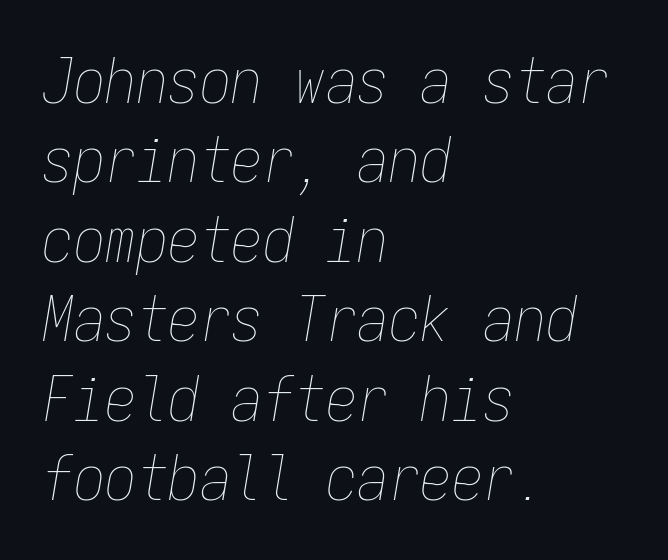
The image shows 63 px thin, condensed type, italic (leaning right), monospaced; set left-aligned, normal line spacing (1.26x), normal letter spacing, not underlined; low stroke contrast and a medium x-height.
